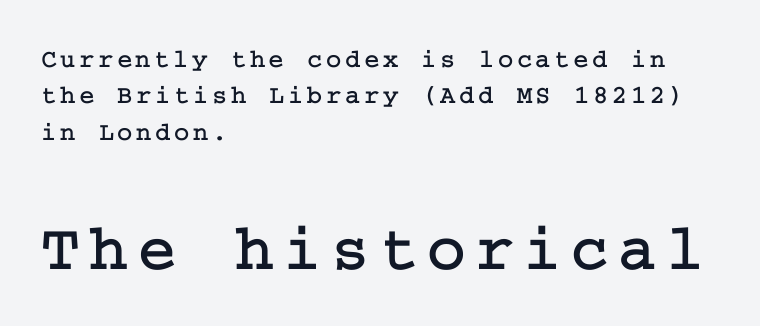
Q: Is the text italic (slanted)? A: No, it is upright.
Q: Is the typeface a serif or a sans-serif typeface? A: Serif.
Q: Is the text underlined? A: No.
Q: How is the paragraph aligned? A: Left-aligned.
Q: Is the spacing between lines tight, normal or loose? A: Normal.
Q: Which block of text is set in a larger size, the first (top) or the second (bottom)? A: The second (bottom) one.
Q: Width (condensed, normal, or wide)? A: Normal.
Q: Stroke contrast? A: Low.
Q: x-height? A: Medium.
